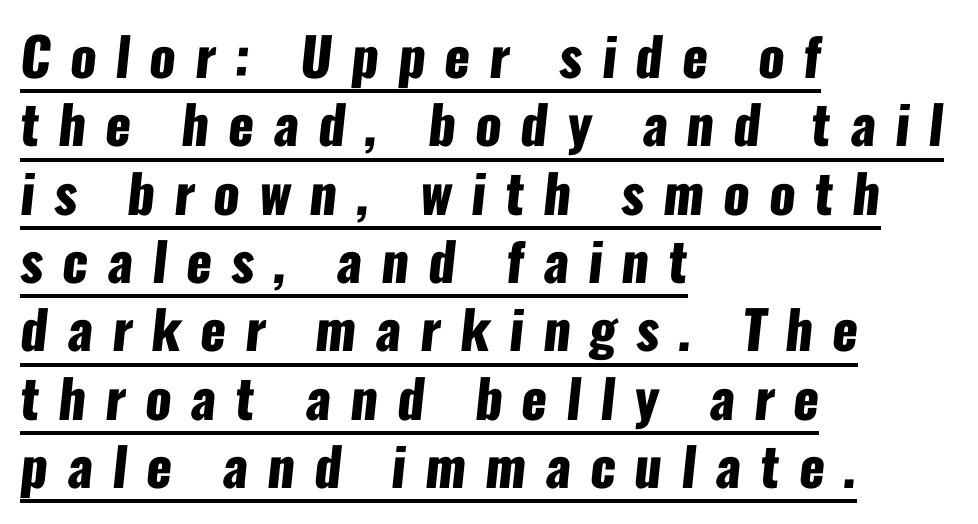
{"serif": "no", "bold": "yes", "weight": "heavy", "width": "condensed", "stroke_contrast": "low", "x_height": "medium", "monospaced": "no", "underline": "yes", "align": "left", "line_spacing": "normal", "line_spacing_ratio": 1.29, "letter_spacing": "wide", "letter_spacing_em": 0.36, "glyph_px": 53}
